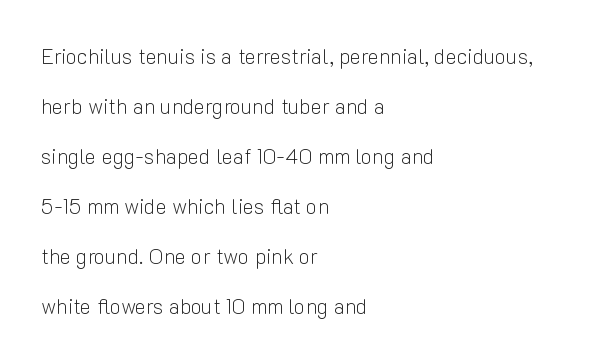
Words appear dense and cohesive because spacing is normal. Style check: upright. This sample trades compactness for vertical openness between lines. This rendering features lettering with no underline.
